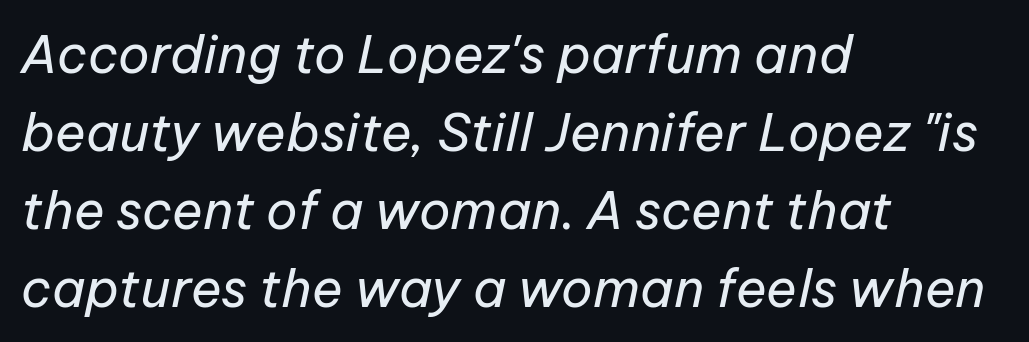
This sample has the flowing, uneven cadence of proportional lettering. The specimen omits any rule beneath the text block's lines. On a weight scale, this lands at 450 or below. The rendering keeps characters at their native spacing. In CSS terms this would be text-align: left. Successive baselines arrive at the customary interval.
